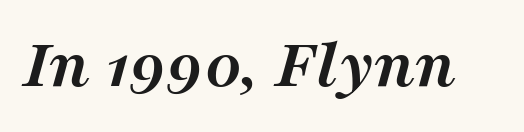
Q: Is the text bold? A: Yes.
Q: Is the text italic (slanted)? A: Yes, it leans right by about 16 degrees.
Q: Is the typeface a serif or a sans-serif typeface? A: Serif.
Q: Is the text underlined? A: No.
Q: Is the spacing between letters normal or unusually wide? A: Normal.
Q: Width (condensed, normal, or wide)? A: Normal.
Q: Stroke contrast? A: Medium.
Q: x-height? A: Medium.
Q: Monospaced? A: No.
